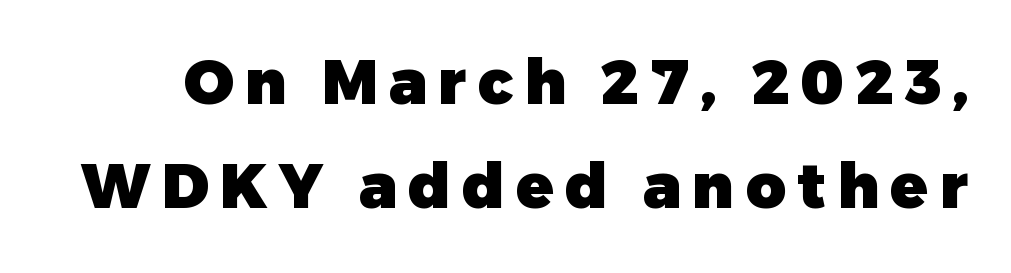
The image shows 62 px heavy sans-serif type, upright; set normal line spacing (1.67x), not underlined; low stroke contrast and a medium x-height.
